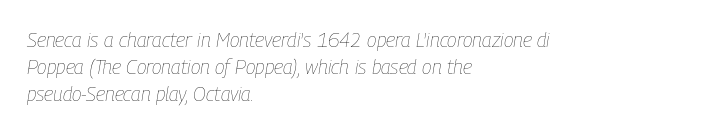
Notice how the passage keeps a crisp vertical edge on the left only. Whoever set this chose a conventional vertical rhythm. Inter-character spacing is left at the font's built-in metrics. Anything drawn beneath the words? Only blank space. The glyphs look as if they've been sheared to an angle. The passage shown is not bold in any degree.
